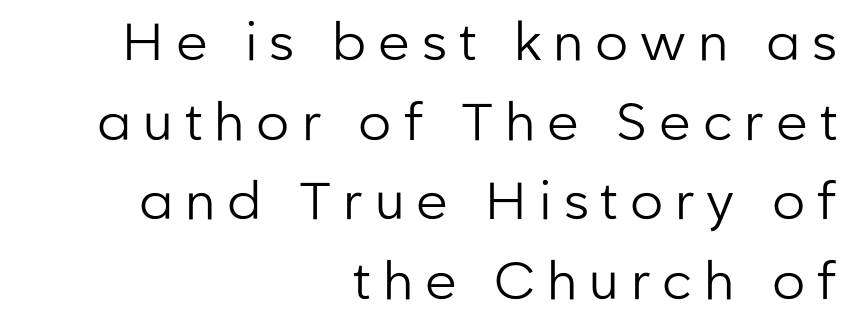
The passage shown is typeset with a sans-serif family. Reading down the block, your eye finds every line finishing at a fixed right position. Varying glyph widths throughout — classic text-font behaviour. The characters are drawn with everyday or finer stroke widths. Between one letter and the next there's a generous, obvious gap.
